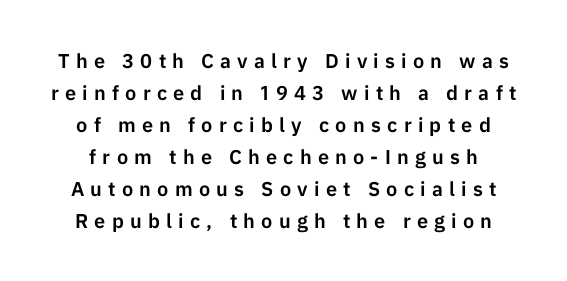
{"italic": "no", "underline": "no", "line_spacing": "normal", "line_spacing_ratio": 1.6, "letter_spacing": "wide", "letter_spacing_em": 0.31, "glyph_px": 20}
